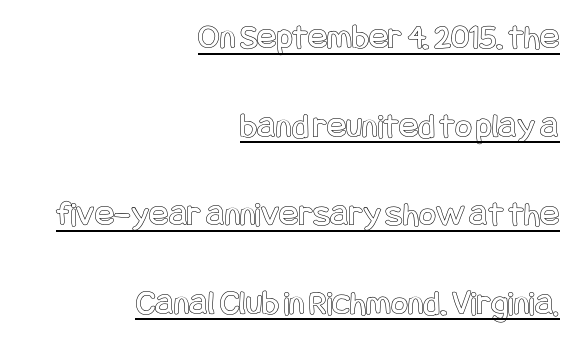
{"italic": "no", "width": "condensed", "x_height": "large", "underline": "yes", "align": "right", "line_spacing": "loose", "line_spacing_ratio": 2.46, "letter_spacing": "normal", "letter_spacing_em": 0.0, "glyph_px": 36}
